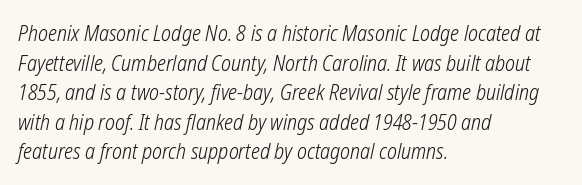
{"bold": "no", "underline": "no", "align": "left", "line_spacing": "normal", "line_spacing_ratio": 1.41, "letter_spacing": "normal", "letter_spacing_em": 0.0, "glyph_px": 21}
